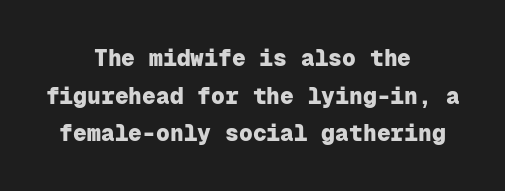
The image shows 23 px bold type, upright; set centered, normal line spacing (1.64x), normal letter spacing, not underlined.
